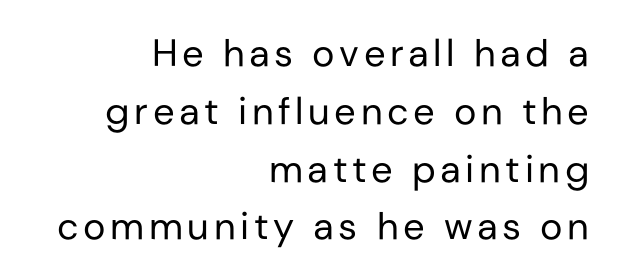
Q: Is the text bold? A: No.
Q: Is the text italic (slanted)? A: No, it is upright.
Q: Is the typeface a serif or a sans-serif typeface? A: Sans-serif.
Q: Is the text underlined? A: No.
Q: How is the paragraph aligned? A: Right-aligned.
Q: Is the spacing between lines tight, normal or loose? A: Normal.
Q: Width (condensed, normal, or wide)? A: Normal.
Q: Stroke contrast? A: Low.
Q: x-height? A: Medium.
Q: Monospaced? A: No.
